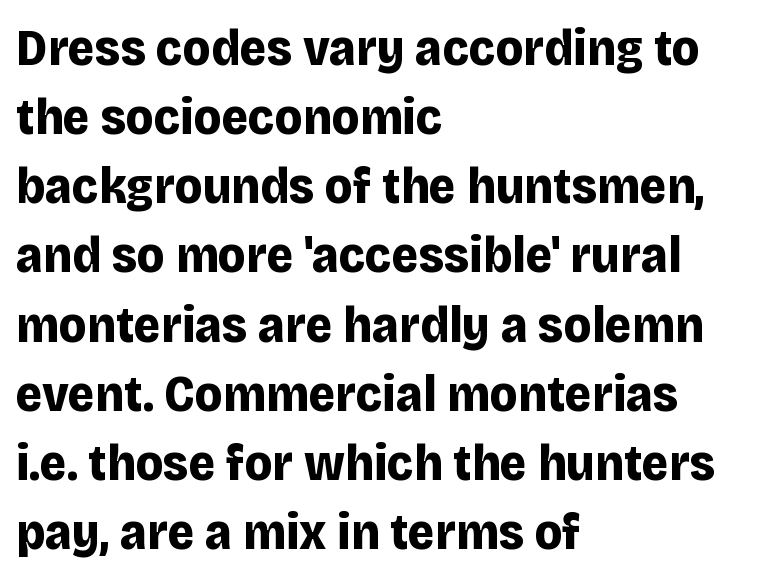
Q: Is the text bold? A: Yes.
Q: Is the text italic (slanted)? A: No, it is upright.
Q: Is the typeface a serif or a sans-serif typeface? A: Sans-serif.
Q: Is the text underlined? A: No.
Q: How is the paragraph aligned? A: Left-aligned.
Q: Is the spacing between letters normal or unusually wide? A: Normal.
Q: Is the spacing between lines tight, normal or loose? A: Normal.
Q: Width (condensed, normal, or wide)? A: Normal.
Q: Stroke contrast? A: Low.
Q: x-height? A: Large.
Q: Monospaced? A: No.
